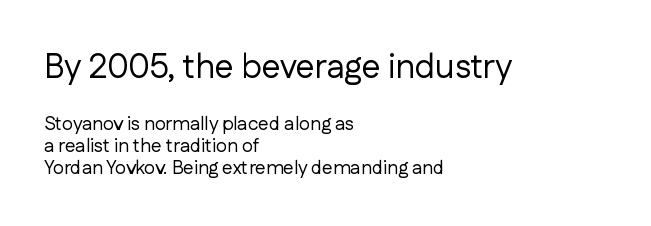
The area under the type is left untouched. To sum up the face: it is a sans, with no serifs. Here the designer chose a conventional face with non-uniform glyph widths. This sample uses plain, unmodified letter spacing.
